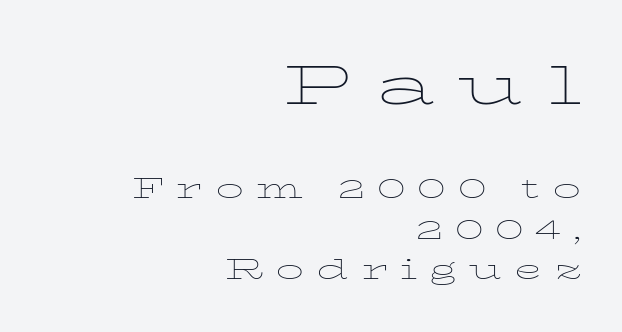
The image shows 56 px thin, wide serif type, upright; set right-aligned, normal line spacing (1.45x), unusually wide letter spacing (+0.42 em), not underlined; the first (top) block is 2.0x larger; low stroke contrast and a medium x-height.
